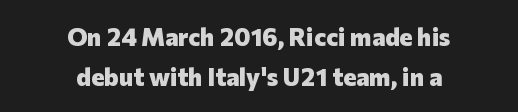
The image shows 25 px bold type, upright; set centered, normal line spacing (1.59x), normal letter spacing, not underlined.
